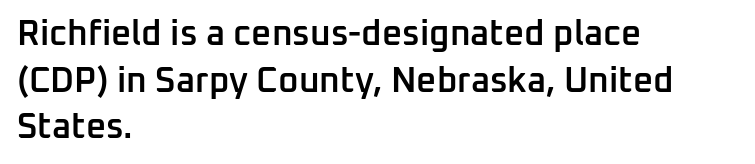
The image shows 35 px semibold sans-serif type, upright; set left-aligned, normal line spacing (1.33x), normal letter spacing, not underlined; low stroke contrast and a medium x-height.
